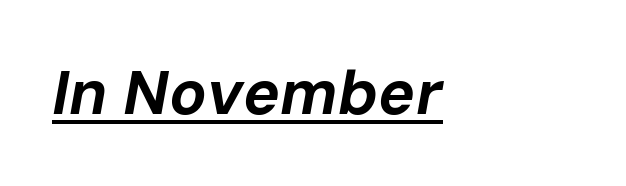
{"italic": "yes", "lean": "right", "slant_degrees": 10, "bold": "yes", "weight": "bold", "width": "normal", "stroke_contrast": "low", "x_height": "medium", "monospaced": "no", "underline": "yes", "align": "left", "letter_spacing": "normal", "letter_spacing_em": 0.0, "glyph_px": 62}
